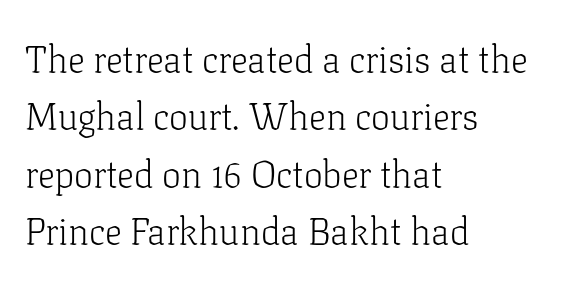
The image shows 38 px light serif type, upright; set left-aligned, normal line spacing (1.51x), normal letter spacing, not underlined; low stroke contrast and a medium x-height.
